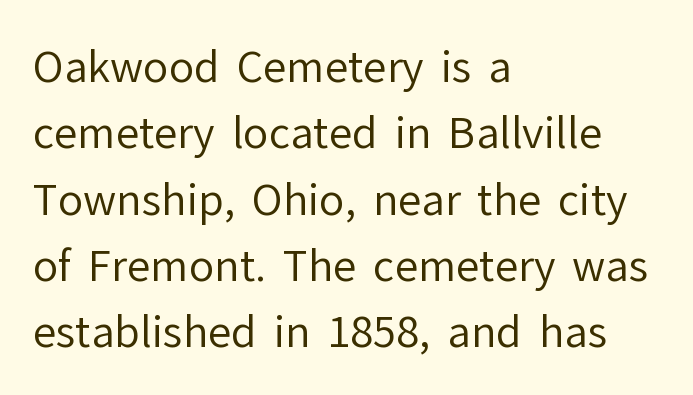
Q: Is the text bold? A: No.
Q: Is the text italic (slanted)? A: No, it is upright.
Q: Is the typeface a serif or a sans-serif typeface? A: Sans-serif.
Q: Is the text underlined? A: No.
Q: How is the paragraph aligned? A: Left-aligned.
Q: Is the spacing between letters normal or unusually wide? A: Normal.
Q: Is the spacing between lines tight, normal or loose? A: Normal.
Q: Width (condensed, normal, or wide)? A: Normal.
Q: Stroke contrast? A: Low.
Q: x-height? A: Medium.
Q: Monospaced? A: No.
